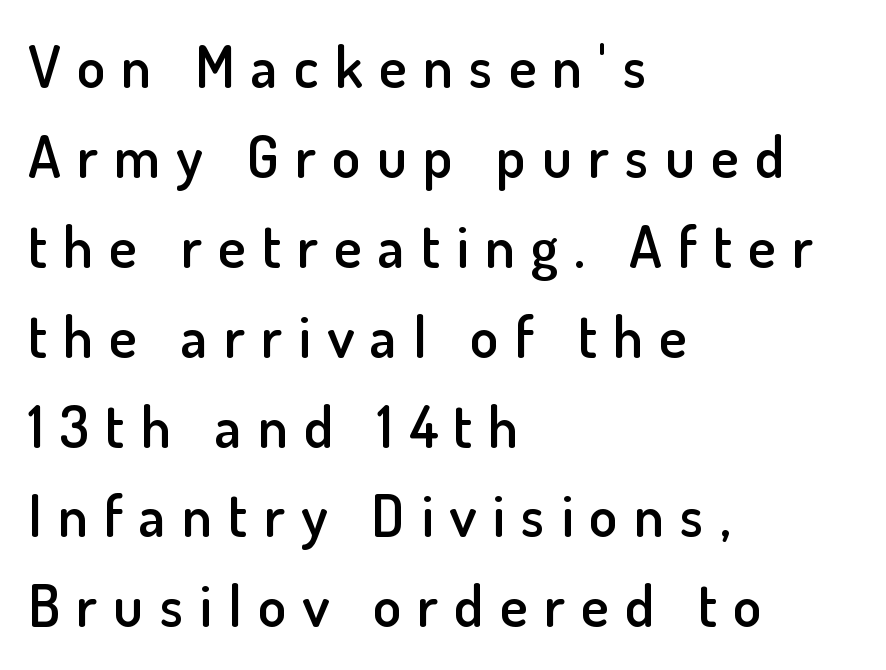
Q: Is the text bold? A: Semi-bold.
Q: Is the text italic (slanted)? A: No, it is upright.
Q: Is the typeface a serif or a sans-serif typeface? A: Sans-serif.
Q: Is the text underlined? A: No.
Q: How is the paragraph aligned? A: Left-aligned.
Q: Is the spacing between letters normal or unusually wide? A: Unusually wide.
Q: Is the spacing between lines tight, normal or loose? A: Normal.
Q: Width (condensed, normal, or wide)? A: Normal.
Q: Stroke contrast? A: Low.
Q: x-height? A: Small.
Q: Monospaced? A: No.
